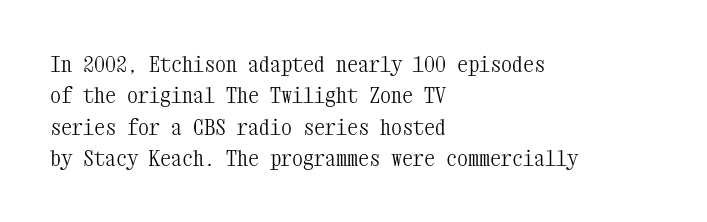
The image shows 22 px text type, upright; set left-aligned, normal line spacing (1.43x), normal letter spacing, not underlined.
